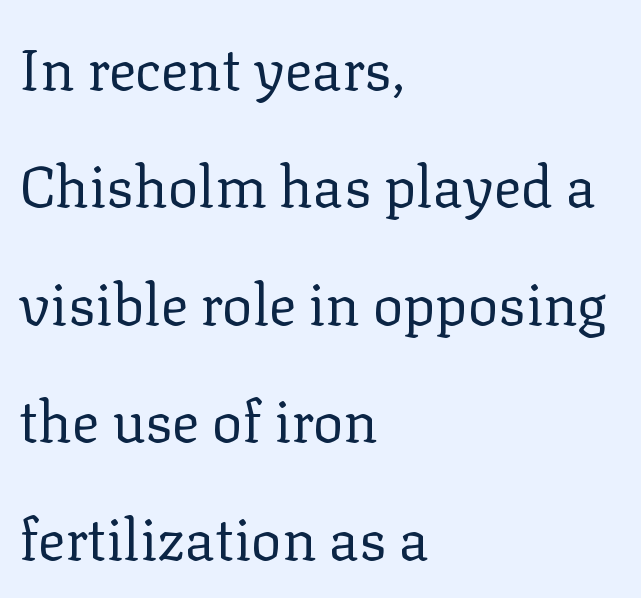
{"serif": "yes", "italic": "no", "bold": "no", "weight": "regular", "width": "normal", "stroke_contrast": "low", "x_height": "medium", "monospaced": "no", "underline": "no", "align": "left", "line_spacing": "loose", "line_spacing_ratio": 2.06, "letter_spacing": "normal", "letter_spacing_em": 0.0, "glyph_px": 57}
